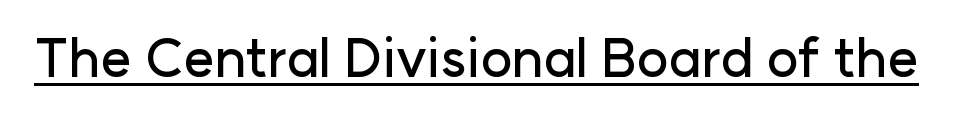
{"serif": "no", "italic": "no", "width": "normal", "stroke_contrast": "low", "x_height": "medium", "monospaced": "no", "underline": "yes", "letter_spacing": "normal", "letter_spacing_em": 0.0, "glyph_px": 54}
